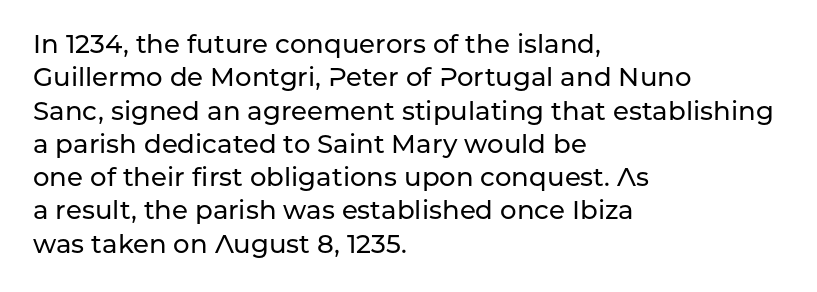
The image shows 26 px text type, upright; set left-aligned, normal line spacing (1.28x), normal letter spacing, not underlined.
